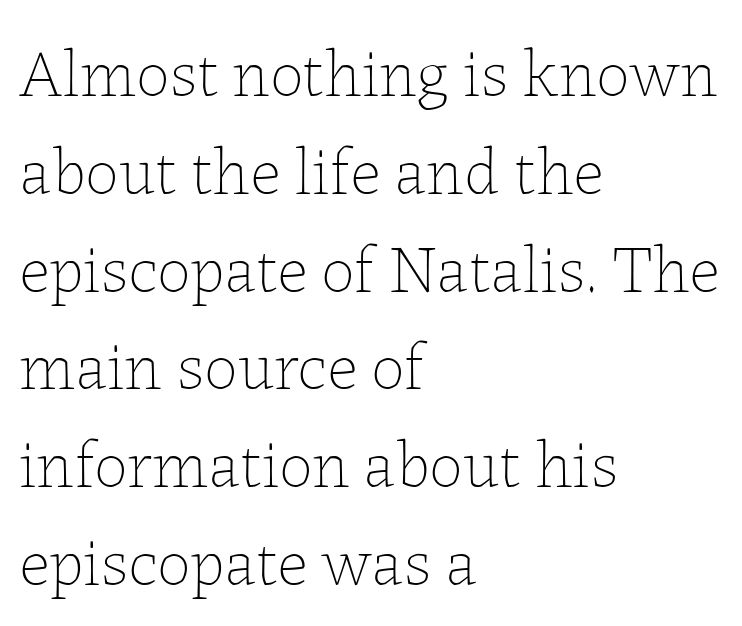
The rows are spaced the way most documents space them. The passage shown is typed in a proportional face where columns would drift. This rendering leaves character spacing at its baseline value. One-word summary of the alignment: left. Posture: straight, roman, zero tilt. The passage shown is not underscored anywhere.
